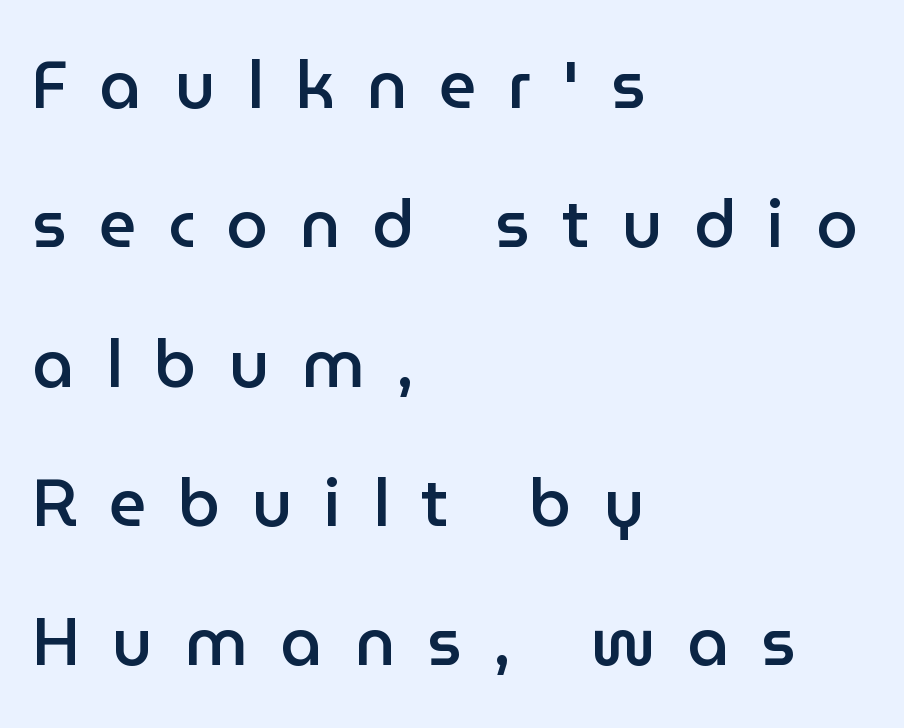
Q: Is the text bold? A: Semi-bold.
Q: Is the text italic (slanted)? A: No, it is upright.
Q: Is the typeface a serif or a sans-serif typeface? A: Sans-serif.
Q: Is the text underlined? A: No.
Q: How is the paragraph aligned? A: Left-aligned.
Q: Is the spacing between letters normal or unusually wide? A: Unusually wide.
Q: Is the spacing between lines tight, normal or loose? A: Loose.
Q: Width (condensed, normal, or wide)? A: Normal.
Q: Stroke contrast? A: Low.
Q: x-height? A: Medium.
Q: Monospaced? A: No.
